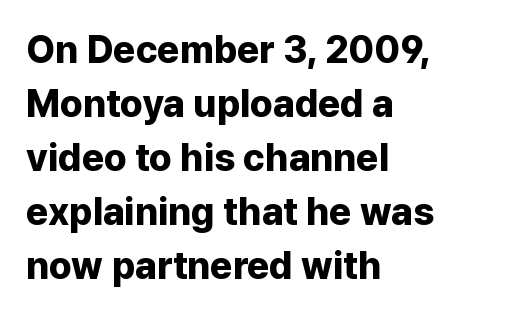
Italic? Not at all — the glyphs are vertical. Here the glyphs are tracked normally, forming tight word shapes. Is this a sans? Yes — the strokes have no serifs. Decoration check: the copy has no underline. The rendering anchors every line to the left-hand side. Proportional: the letters do not fall into vertical columns.
